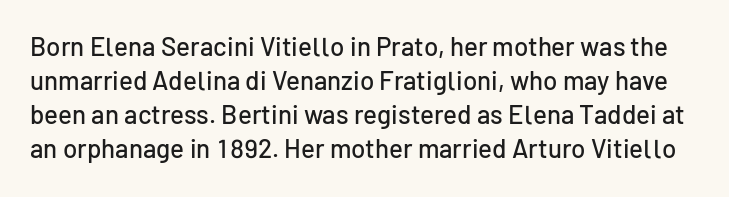
Q: Is the text italic (slanted)? A: No, it is upright.
Q: Is the text underlined? A: No.
Q: Is the spacing between letters normal or unusually wide? A: Normal.
Q: Is the spacing between lines tight, normal or loose? A: Normal.
